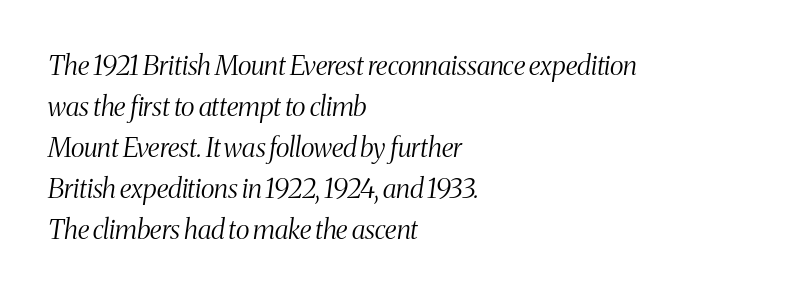
Spacing between characters is what you'd get straight out of the box. Every row of glyphs begins at an identical x-position on the left. Quick note: italic. The foot of each line stays bare and open.
